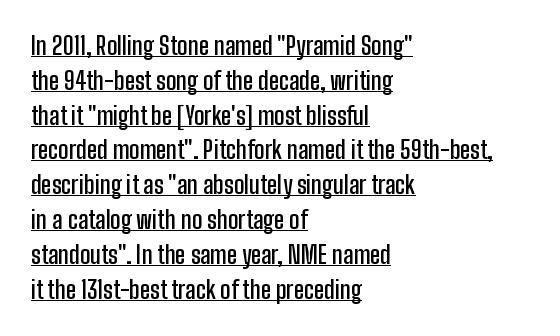
The image shows 24 px text type, upright; set left-aligned, normal line spacing (1.45x), normal letter spacing, underlined.
